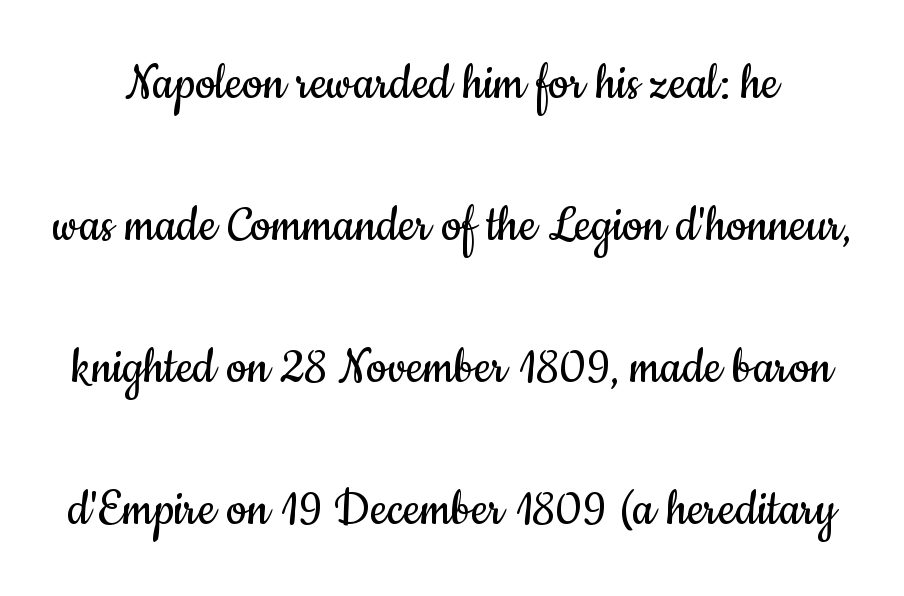
The image shows 57 px regular-weight, condensed sans-serif type; set loose line spacing (2.49x), normal letter spacing, not underlined; low stroke contrast and a small x-height.
